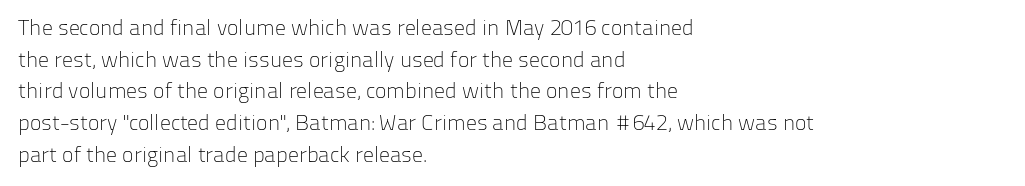
{"italic": "no", "bold": "no", "underline": "no", "align": "left", "line_spacing": "normal", "line_spacing_ratio": 1.44, "letter_spacing": "normal", "letter_spacing_em": 0.0, "glyph_px": 22}
